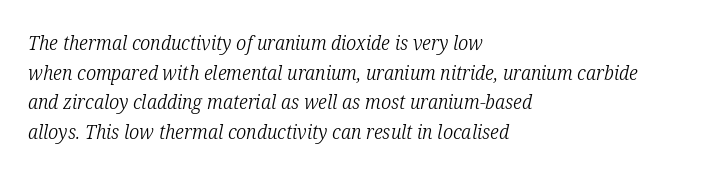
Reading down the block, your eye returns to a fixed left position each line. This sample uses an oblique cut, with every glyph tilted off the vertical. Weight: in the light-to-regular range. This rendering features lettering with no underline.
